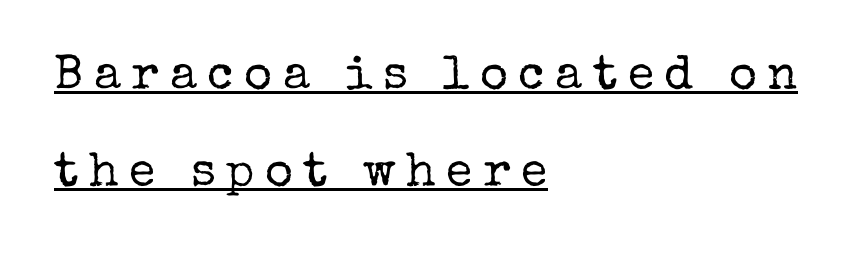
Q: Is the text bold? A: No.
Q: Is the text italic (slanted)? A: No, it is upright.
Q: Is the typeface a serif or a sans-serif typeface? A: Serif.
Q: Is the text underlined? A: Yes.
Q: How is the paragraph aligned? A: Left-aligned.
Q: Is the spacing between letters normal or unusually wide? A: Unusually wide.
Q: Is the spacing between lines tight, normal or loose? A: Loose.
Q: Width (condensed, normal, or wide)? A: Normal.
Q: Stroke contrast? A: Low.
Q: x-height? A: Medium.
Q: Monospaced? A: No.
